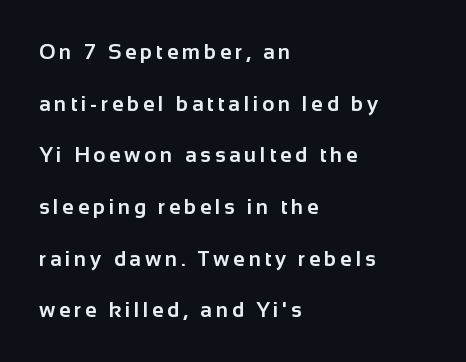
The image shows 21 px bold type, upright; set left-aligned, loose line spacing (2.46x), not underlined.
